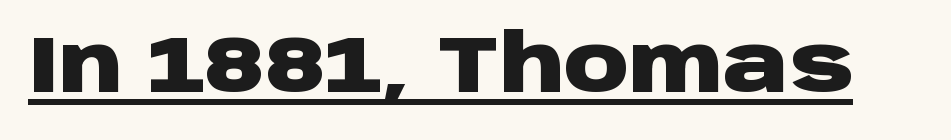
Q: Is the text bold? A: Yes.
Q: Is the text italic (slanted)? A: No, it is upright.
Q: Is the typeface a serif or a sans-serif typeface? A: Sans-serif.
Q: Is the text underlined? A: Yes.
Q: Is the spacing between letters normal or unusually wide? A: Normal.
Q: Width (condensed, normal, or wide)? A: Wide.
Q: Stroke contrast? A: Low.
Q: x-height? A: Large.
Q: Monospaced? A: No.
